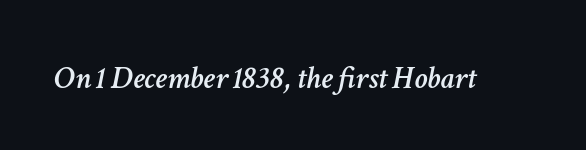
The image shows 33 px text type, italic (leaning right); set normal letter spacing, not underlined; low stroke contrast and a medium x-height.
